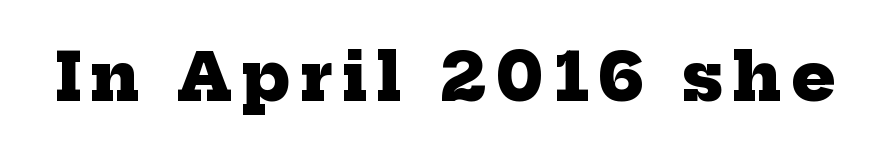
{"serif": "yes", "bold": "yes", "weight": "heavy", "width": "normal", "stroke_contrast": "low", "x_height": "medium", "monospaced": "no", "underline": "no", "glyph_px": 65}
